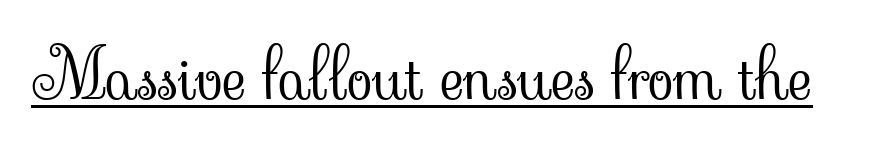
Q: Is the text bold? A: No.
Q: Is the text italic (slanted)? A: No, it is upright.
Q: Is the typeface a serif or a sans-serif typeface? A: Serif.
Q: Is the text underlined? A: Yes.
Q: Is the spacing between letters normal or unusually wide? A: Normal.
Q: Width (condensed, normal, or wide)? A: Normal.
Q: Stroke contrast? A: Low.
Q: x-height? A: Small.
Q: Monospaced? A: No.
